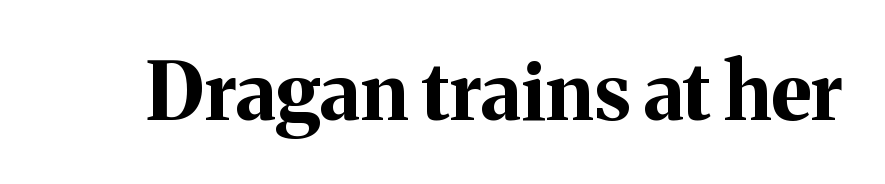
{"serif": "yes", "italic": "no", "bold": "yes", "weight": "bold", "width": "normal", "stroke_contrast": "medium", "x_height": "medium", "monospaced": "no", "underline": "no", "letter_spacing": "normal", "letter_spacing_em": 0.0, "glyph_px": 79}
